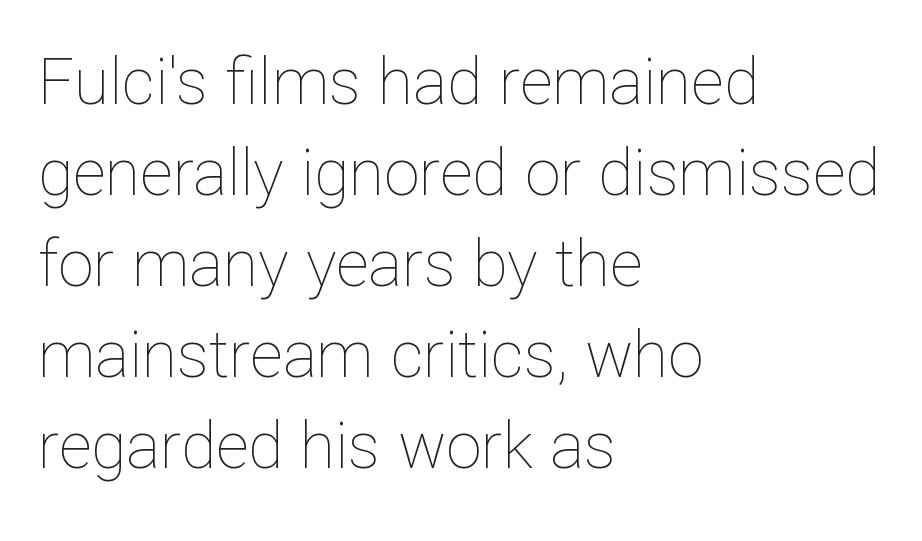
Q: Is the text bold? A: No.
Q: Is the text italic (slanted)? A: No, it is upright.
Q: Is the text underlined? A: No.
Q: How is the paragraph aligned? A: Left-aligned.
Q: Is the spacing between letters normal or unusually wide? A: Normal.
Q: Is the spacing between lines tight, normal or loose? A: Normal.
Q: Width (condensed, normal, or wide)? A: Normal.
Q: Stroke contrast? A: Low.
Q: x-height? A: Medium.
Q: Monospaced? A: No.
